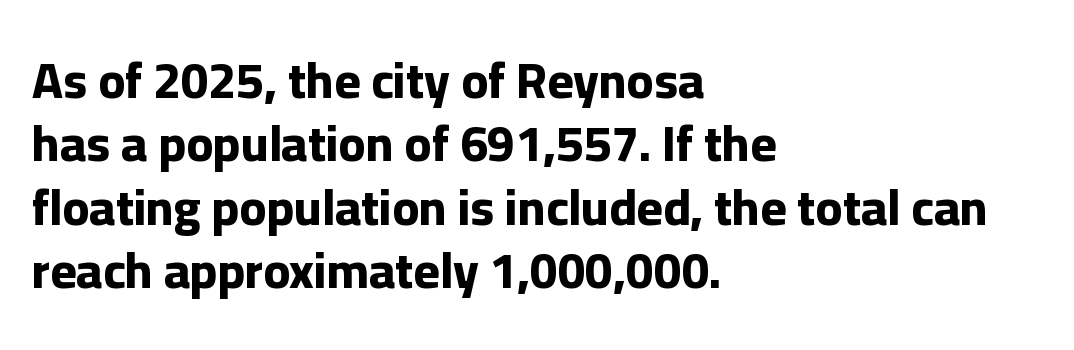
The image shows 50 px bold sans-serif type, upright; set left-aligned, normal line spacing (1.27x), normal letter spacing, not underlined; low stroke contrast and a medium x-height.
